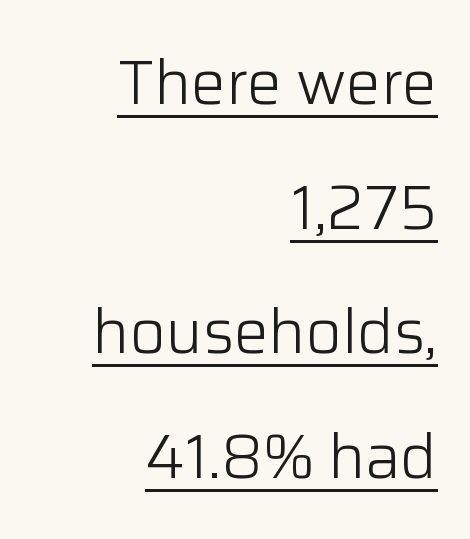
{"serif": "no", "italic": "no", "bold": "no", "weight": "light", "width": "normal", "stroke_contrast": "low", "x_height": "medium", "monospaced": "no", "underline": "yes", "align": "right", "line_spacing": "loose", "line_spacing_ratio": 2.01, "letter_spacing": "normal", "letter_spacing_em": 0.0, "glyph_px": 62}
